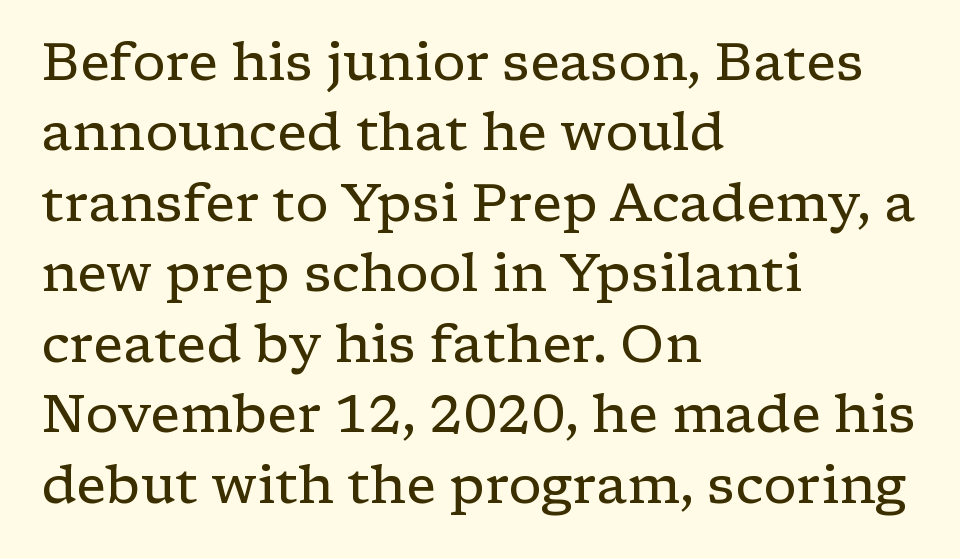
Is there any slant? The stems are plumb. This rendering employs a face with finishing strokes, i.e., a serif. You could not count columns in this text — the font is proportionally spaced. The paragraph has a hard left edge and a soft right edge. Just letters on the line, the space beneath them empty. Stroke thickness stays within the range of a standard reading face or lighter.
